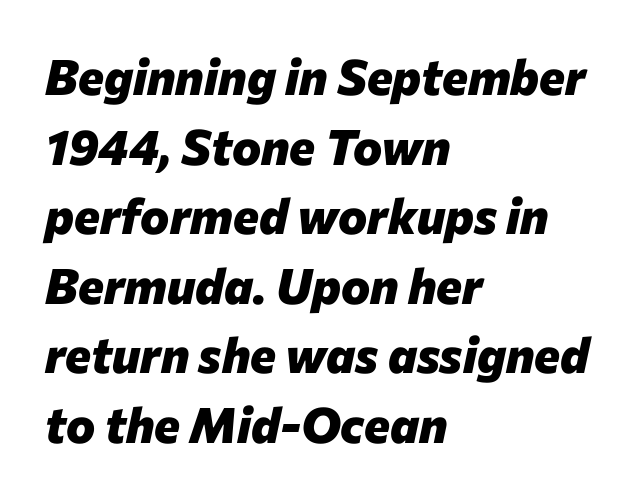
The image shows 49 px heavy type, italic (leaning right); set left-aligned, normal line spacing (1.42x), normal letter spacing, not underlined; low stroke contrast and a medium x-height.
